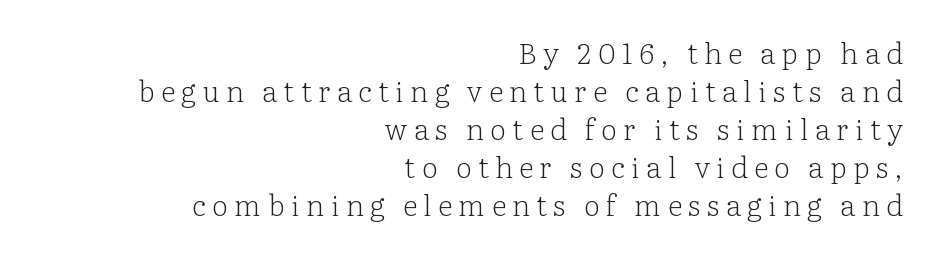
{"serif": "yes", "italic": "no", "bold": "no", "weight": "light", "width": "normal", "stroke_contrast": "low", "x_height": "medium", "monospaced": "no", "underline": "no", "align": "right", "line_spacing": "normal", "line_spacing_ratio": 1.31, "letter_spacing": "wide", "letter_spacing_em": 0.22, "glyph_px": 29}
